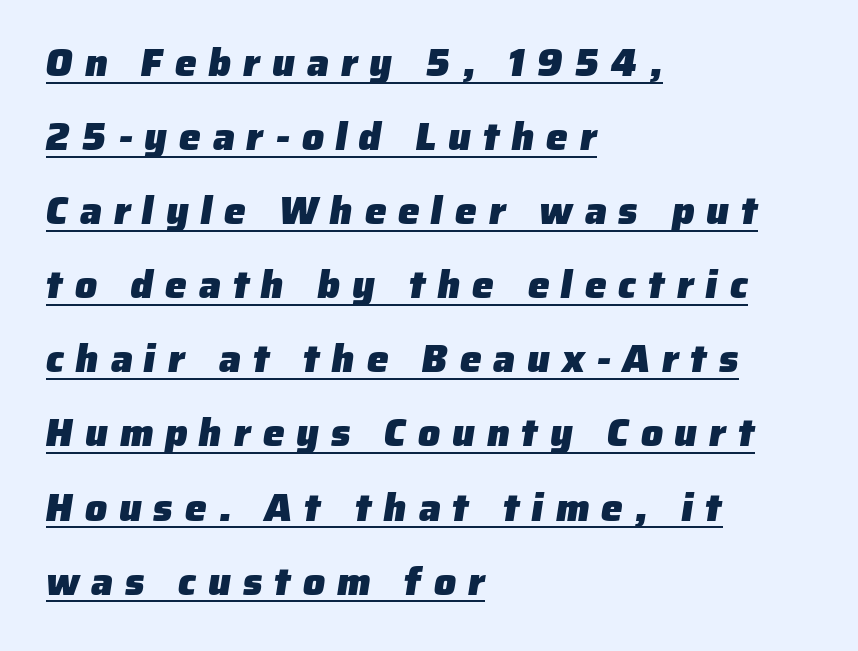
The image shows 39 px heavy sans-serif type; set left-aligned, loose line spacing (1.9x), unusually wide letter spacing (+0.3 em), underlined; low stroke contrast and a medium x-height.
